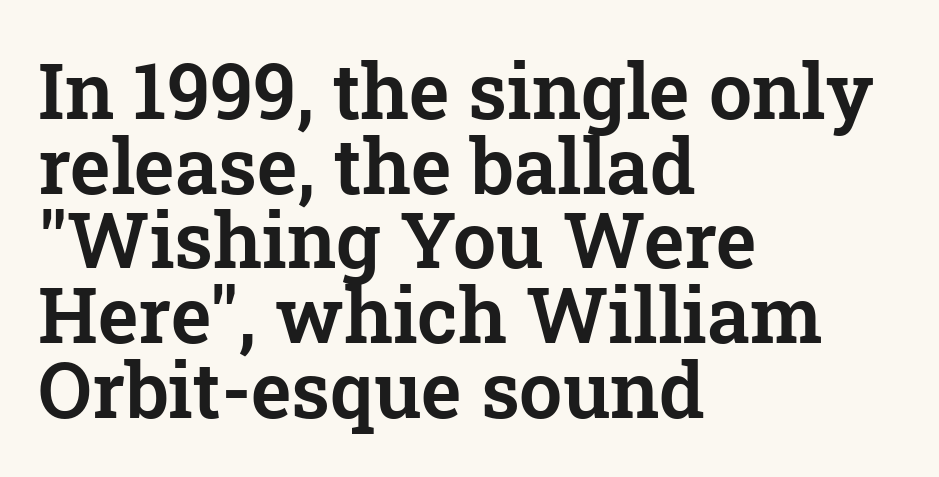
Descenders hang freely into open space. Look at the bottom of the vertical strokes: they flare into serifs here. What's the leading like? Squeezed, with rows nearly overlapping. Look at the tracking — it's just the regular setting, nothing added.
